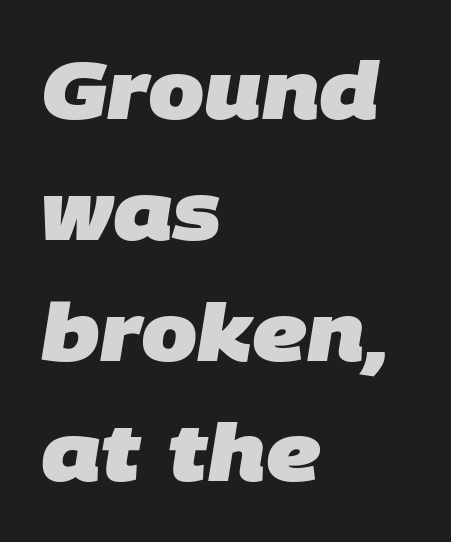
Q: Is the text bold? A: Yes.
Q: Is the typeface a serif or a sans-serif typeface? A: Sans-serif.
Q: Is the text underlined? A: No.
Q: How is the paragraph aligned? A: Left-aligned.
Q: Is the spacing between letters normal or unusually wide? A: Normal.
Q: Is the spacing between lines tight, normal or loose? A: Normal.
Q: Width (condensed, normal, or wide)? A: Normal.
Q: Stroke contrast? A: Low.
Q: x-height? A: Large.
Q: Monospaced? A: No.
